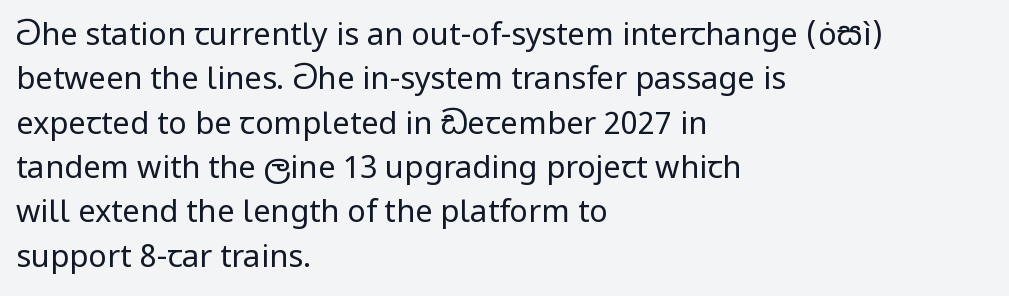
The image shows 31 px regular-weight sans-serif type, upright; set left-aligned, normal line spacing (1.43x), normal letter spacing, not underlined; low stroke contrast and a medium x-height.
